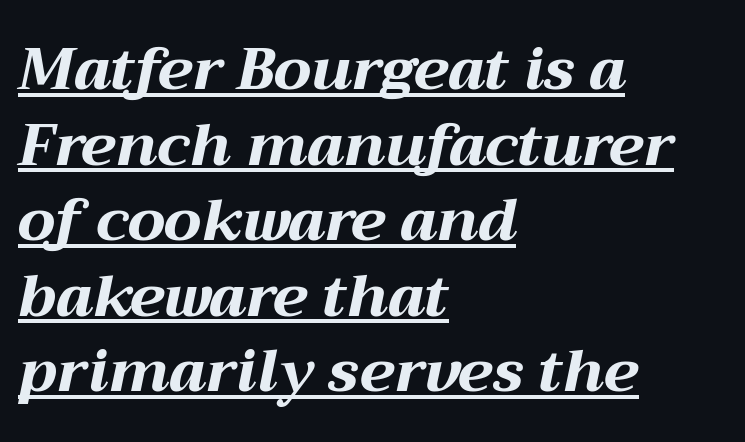
Leading matches the norm, producing a regular column. The rendering anchors every line to the left-hand side. Notice how a bar underscores the lettering throughout. There is no visible air inserted between adjacent glyphs. Students, this is bold: see how much ink each stroke carries.
